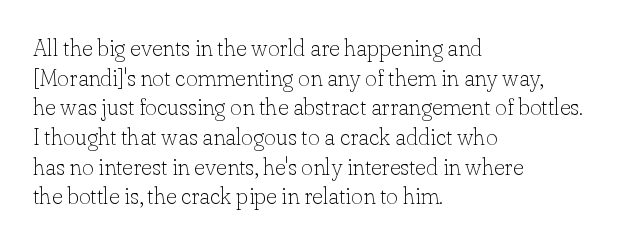
The lines sit at an ordinary, default distance from one another. The rag falls on the right side of this text block. The characters are drawn with everyday or finer stroke widths. Descender tails drop into unmarked territory.
